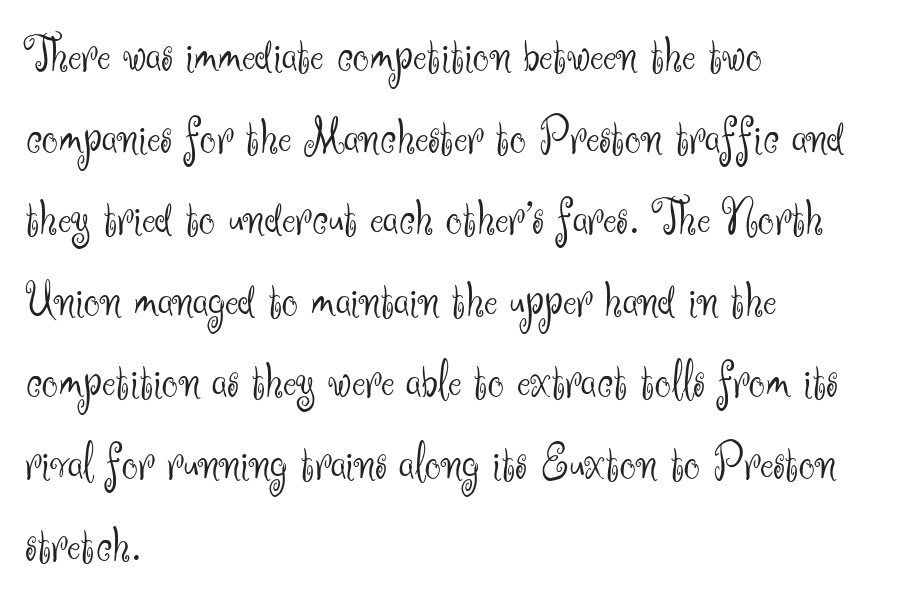
A typesetter would label this face a sans. Does the copy run flush right? No — it runs flush left. How are the letters spaced? Ordinarily, with no added tracking. Is there much room between lines? A standard amount, neither cramped nor airy. Ink coverage per letter is moderate at most.
